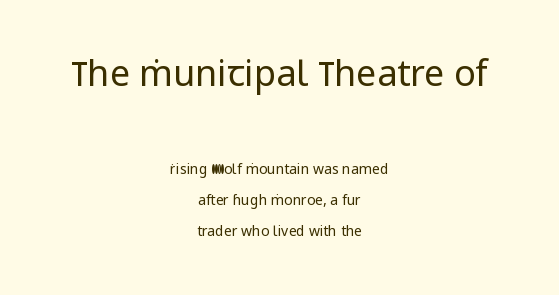
{"serif": "no", "italic": "no", "bold": "no", "weight": "regular", "width": "normal", "stroke_contrast": "low", "x_height": "medium", "monospaced": "no", "underline": "no", "align": "center", "line_spacing": "loose", "line_spacing_ratio": 2.2, "letter_spacing": "normal", "letter_spacing_em": 0.0, "larger_block": "first", "size_ratio": 2.57, "glyph_px": 36}
